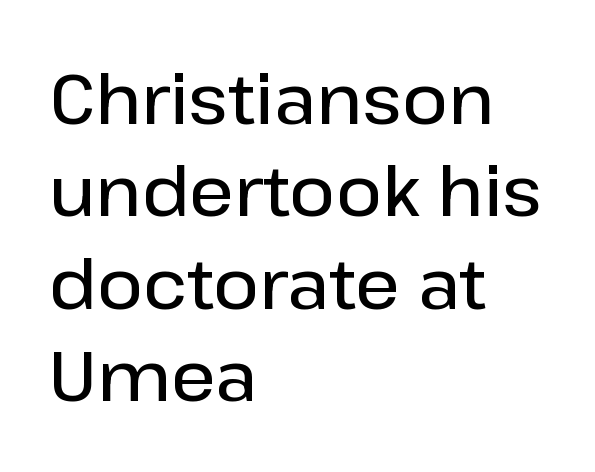
The image shows 70 px semibold sans-serif type, upright; set left-aligned, normal line spacing (1.32x), normal letter spacing, not underlined; low stroke contrast and a medium x-height.
